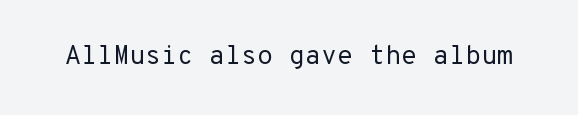
A roman cut, with each character standing at attention. Decoration check: the copy has no underline. The gaps between neighbouring characters are ordinary and unremarkable. Bold? No — there's no thickening of the strokes.
